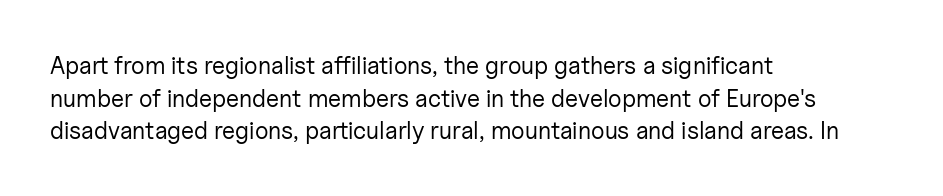
{"italic": "no", "bold": "no", "underline": "no", "align": "left", "line_spacing": "normal", "line_spacing_ratio": 1.36, "letter_spacing": "normal", "letter_spacing_em": 0.0, "glyph_px": 24}
